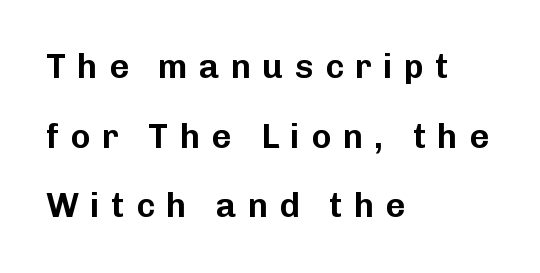
The image shows 34 px sans-serif type, upright; set left-aligned, loose line spacing (2.05x), unusually wide letter spacing (+0.33 em), not underlined; low stroke contrast and a medium x-height.
